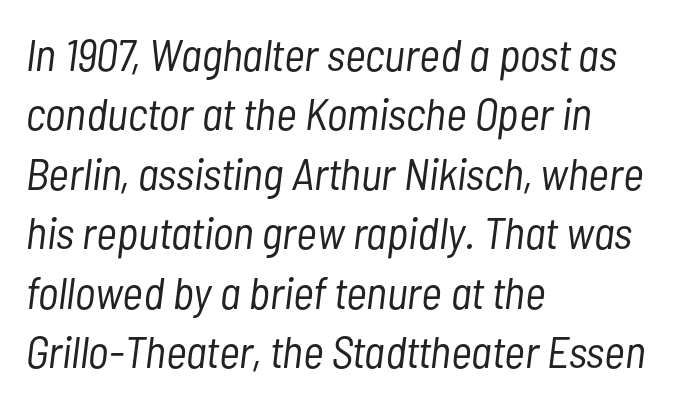
The image shows 45 px light, condensed type, italic (leaning right); set left-aligned, normal line spacing (1.32x), normal letter spacing, not underlined; low stroke contrast and a medium x-height.
